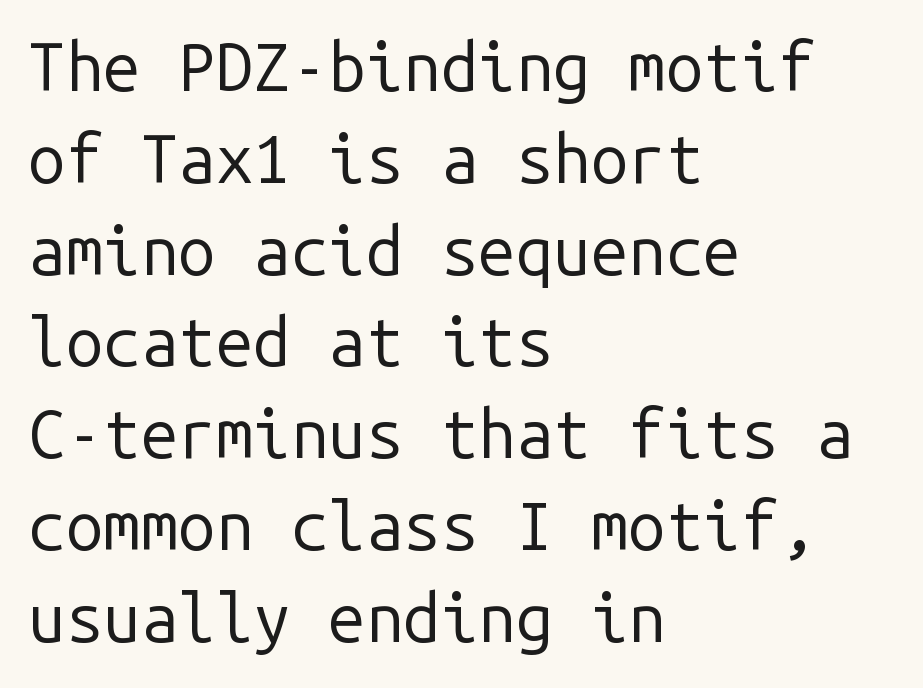
{"serif": "no", "italic": "no", "bold": "no", "weight": "regular", "width": "normal", "stroke_contrast": "low", "x_height": "medium", "monospaced": "yes", "underline": "no", "align": "left", "line_spacing": "normal", "line_spacing_ratio": 1.37, "letter_spacing": "normal", "letter_spacing_em": 0.0, "glyph_px": 67}
